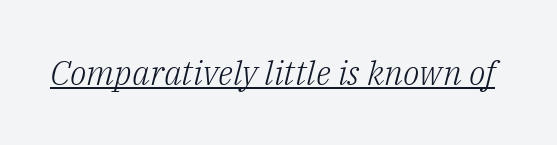
The image shows 34 px light serif type, italic (leaning right); set normal letter spacing, underlined; low stroke contrast and a medium x-height.
